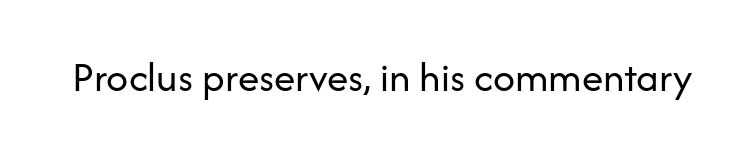
The image shows 43 px regular-weight sans-serif type, upright; set normal letter spacing, not underlined; low stroke contrast and a medium x-height.
